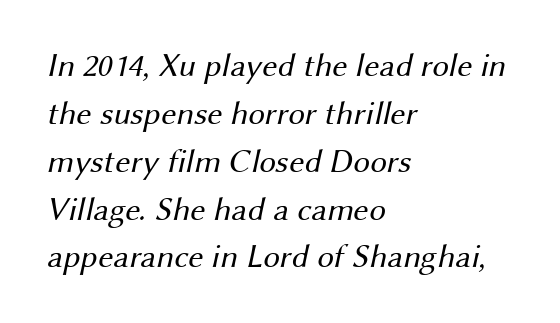
Caption: standard tracking, unaltered. These lines are rendered in a variable-pitch font. Stroke thickness stays within the range of a standard reading face or lighter. The font family rendered here belongs to the sans-serif group.
